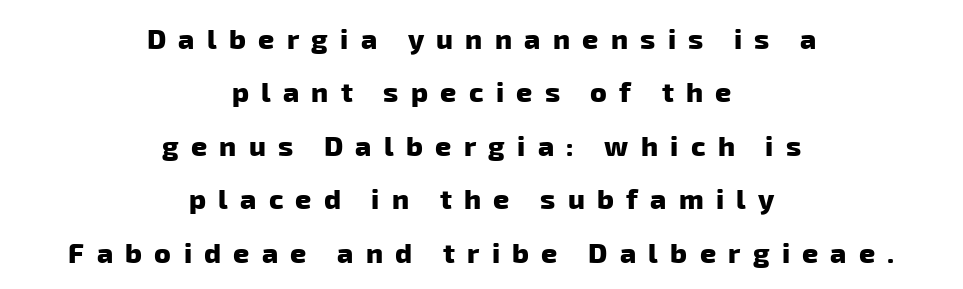
The image shows 28 px heavy sans-serif type; set centered, loose line spacing (1.91x), unusually wide letter spacing (+0.44 em), not underlined; low stroke contrast and a medium x-height.
